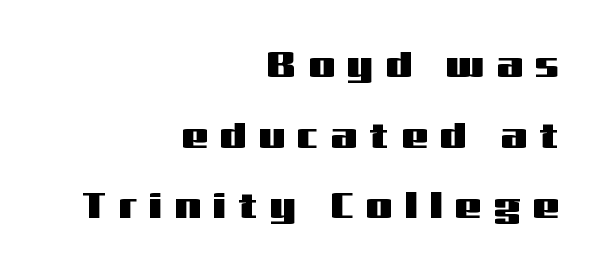
Q: Is the text italic (slanted)? A: No, it is upright.
Q: Is the typeface a serif or a sans-serif typeface? A: Sans-serif.
Q: Is the text underlined? A: No.
Q: How is the paragraph aligned? A: Right-aligned.
Q: Is the spacing between letters normal or unusually wide? A: Unusually wide.
Q: Is the spacing between lines tight, normal or loose? A: Loose.
Q: Width (condensed, normal, or wide)? A: Wide.
Q: Stroke contrast? A: Medium.
Q: x-height? A: Medium.
Q: Monospaced? A: No.
